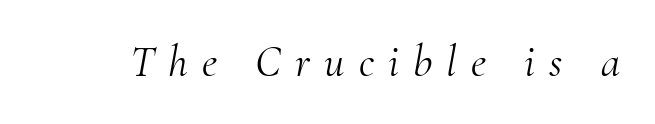
Q: Is the text bold? A: No.
Q: Is the text italic (slanted)? A: Yes, it leans right by about 10 degrees.
Q: Is the typeface a serif or a sans-serif typeface? A: Serif.
Q: Is the text underlined? A: No.
Q: Is the spacing between letters normal or unusually wide? A: Unusually wide.
Q: Width (condensed, normal, or wide)? A: Normal.
Q: Stroke contrast? A: Medium.
Q: x-height? A: Small.
Q: Monospaced? A: No.
